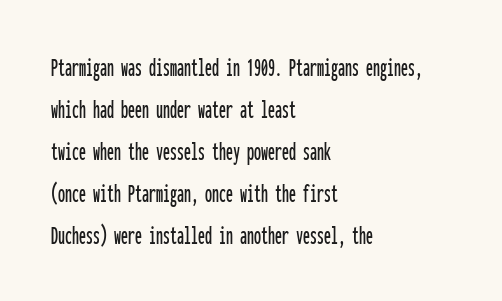
The image shows 28 px condensed sans-serif type, upright, monospaced; set left-aligned, normal line spacing (1.5x), normal letter spacing, not underlined; low stroke contrast and a medium x-height.
